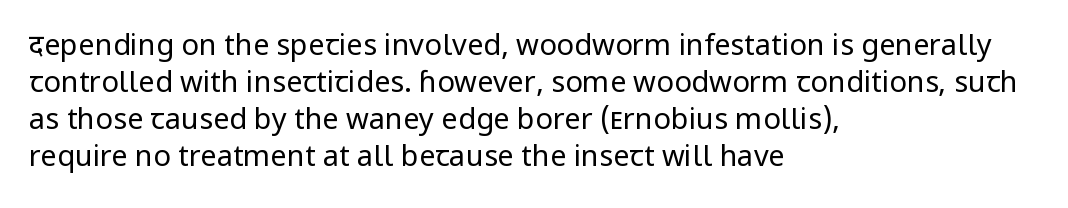
Decoration check: the copy has no underline. Is this a heavy cut? Hardly; it is regular or lighter. The lines are quadded left. Notice how the stems are strictly vertical — no italics here.
